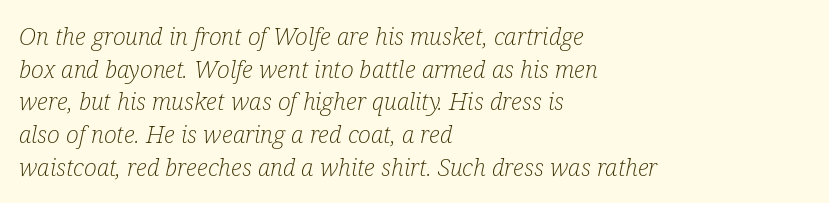
The glyphs are unaccompanied by any horizontal stroke below them. Leading: standard. The typeface has the unassuming heft of standard copy or less. These lines stack with their left ends in a neat column.
